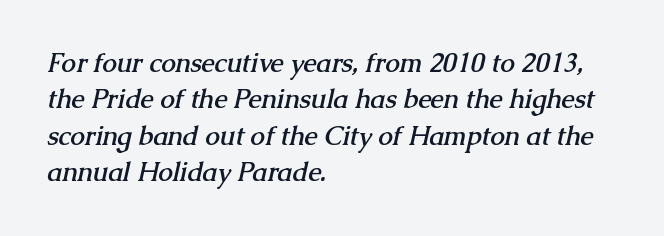
The image shows 26 px bold type; set left-aligned, normal line spacing (1.4x), normal letter spacing, not underlined.
